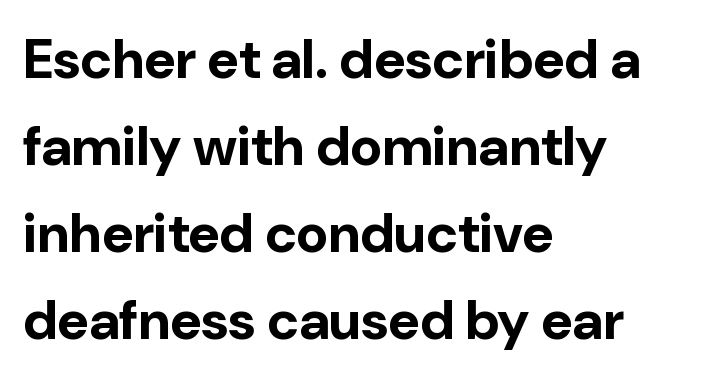
Does the type have serifs? No, each stem ends abruptly. The passage shown is emphatically bold. Each line starts at the same left margin while the right side varies. The space directly below the letters is spotless. The face used here is rendered with its standard letterfit.
